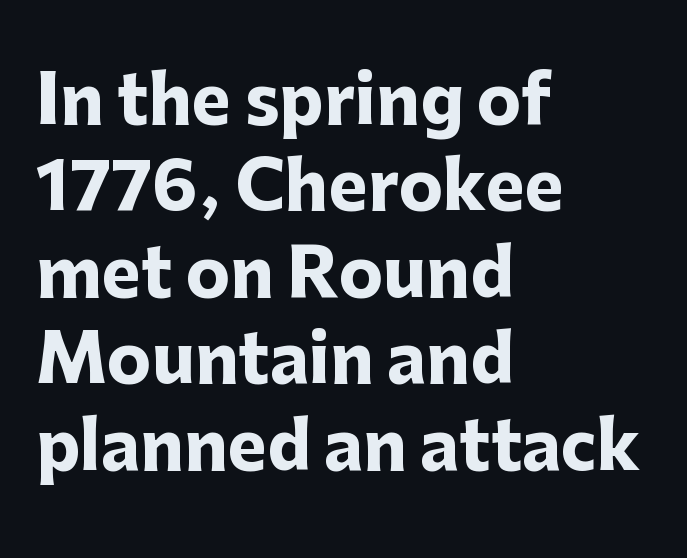
The image shows 66 px heavy sans-serif type, upright; set left-aligned, normal line spacing (1.31x), normal letter spacing, not underlined; low stroke contrast and a medium x-height.
